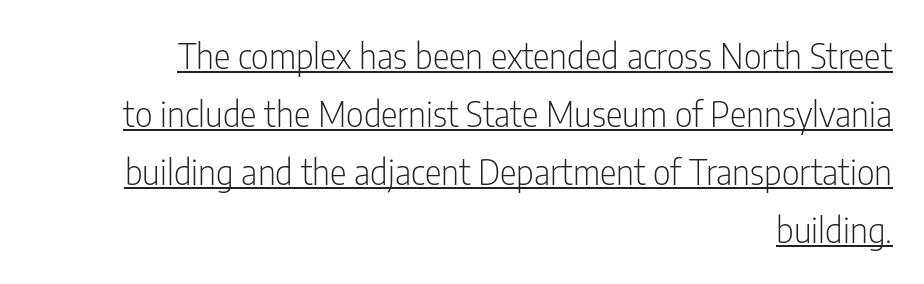
{"serif": "no", "italic": "no", "bold": "no", "weight": "light", "width": "condensed", "stroke_contrast": "low", "x_height": "medium", "monospaced": "no", "underline": "yes", "align": "right", "line_spacing": "normal", "line_spacing_ratio": 1.66, "letter_spacing": "normal", "letter_spacing_em": 0.0, "glyph_px": 35}
